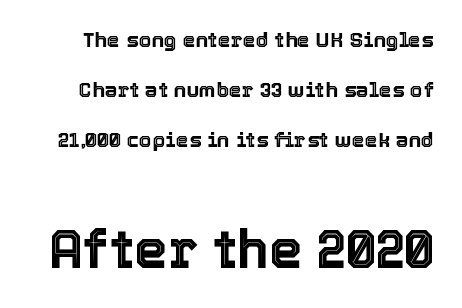
{"italic": "no", "width": "normal", "x_height": "medium", "monospaced": "no", "underline": "no", "line_spacing": "loose", "line_spacing_ratio": 2.38, "letter_spacing": "normal", "letter_spacing_em": 0.0, "larger_block": "second", "size_ratio": 2.52, "glyph_px": 53}
